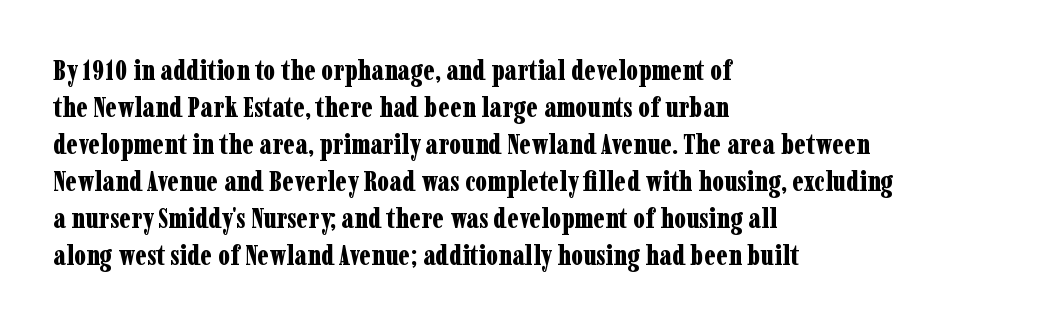
The image shows 28 px bold, condensed serif type, upright; set left-aligned, normal line spacing (1.32x), normal letter spacing, not underlined; low stroke contrast and a medium x-height.
